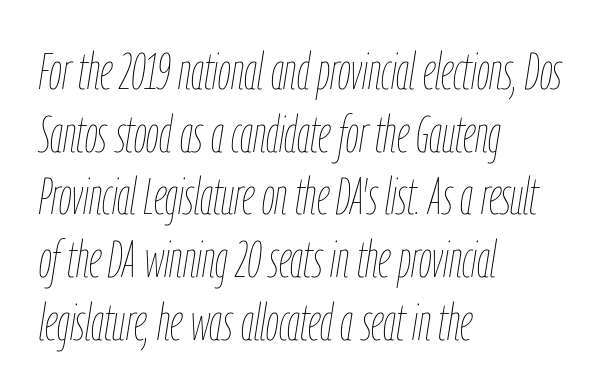
Q: Is the text bold? A: No.
Q: Is the text italic (slanted)? A: Yes, it leans right by about 9 degrees.
Q: Is the text underlined? A: No.
Q: How is the paragraph aligned? A: Left-aligned.
Q: Is the spacing between letters normal or unusually wide? A: Normal.
Q: Width (condensed, normal, or wide)? A: Condensed.
Q: Stroke contrast? A: Low.
Q: x-height? A: Medium.
Q: Monospaced? A: No.
